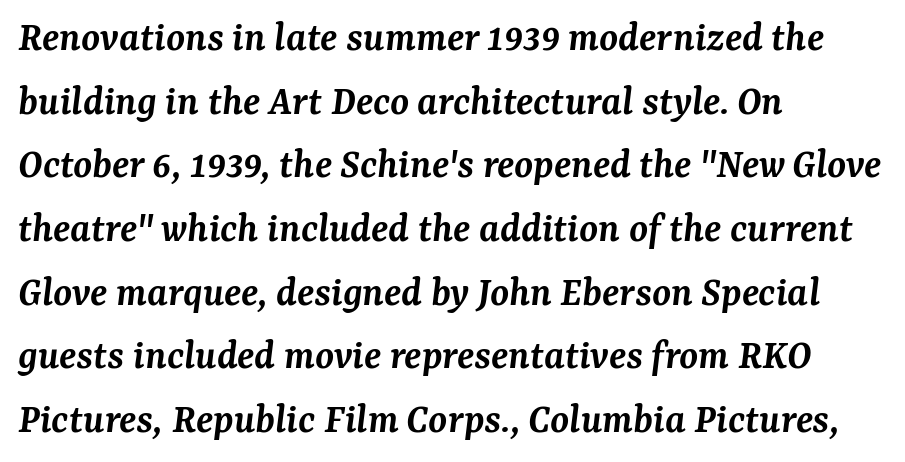
Q: Is the text bold? A: Semi-bold.
Q: Is the text italic (slanted)? A: Yes, it leans right by about 7 degrees.
Q: Is the typeface a serif or a sans-serif typeface? A: Serif.
Q: Is the text underlined? A: No.
Q: How is the paragraph aligned? A: Left-aligned.
Q: Is the spacing between letters normal or unusually wide? A: Normal.
Q: Is the spacing between lines tight, normal or loose? A: Normal.
Q: Width (condensed, normal, or wide)? A: Normal.
Q: Stroke contrast? A: Medium.
Q: x-height? A: Medium.
Q: Monospaced? A: No.
